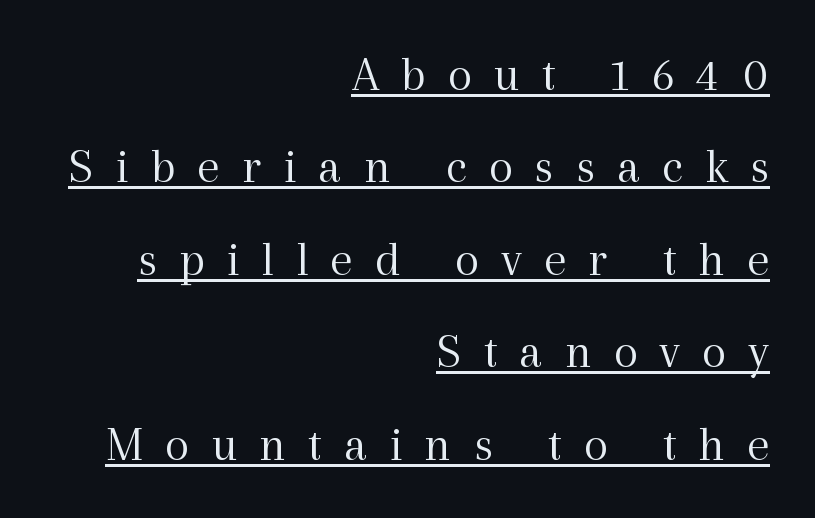
The image shows 50 px light serif type, upright; set right-aligned, line spacing 1.85x, unusually wide letter spacing (+0.44 em), underlined; a medium x-height.
